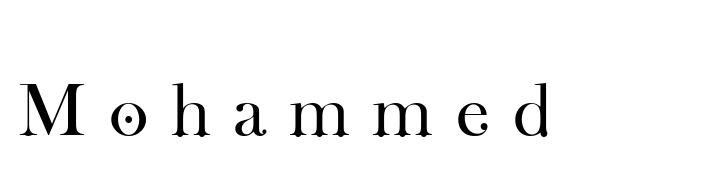
Q: Is the text bold? A: No.
Q: Is the text italic (slanted)? A: No, it is upright.
Q: Is the typeface a serif or a sans-serif typeface? A: Serif.
Q: Is the text underlined? A: No.
Q: Is the spacing between letters normal or unusually wide? A: Unusually wide.
Q: Width (condensed, normal, or wide)? A: Normal.
Q: Stroke contrast? A: High.
Q: x-height? A: Small.
Q: Monospaced? A: No.
